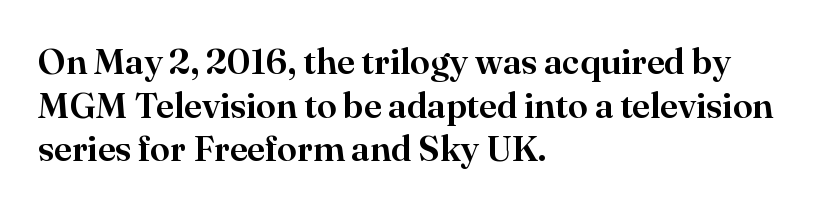
Default kerning and tracking; the words read as compact shapes. Note: serifs present on the glyphs. Horizontally, the lines are justified to the leading edge only. Is this a fixed-width face? No — the glyphs have proportional, varying widths. Does the lettering tilt? It doesn't — this is upright.
